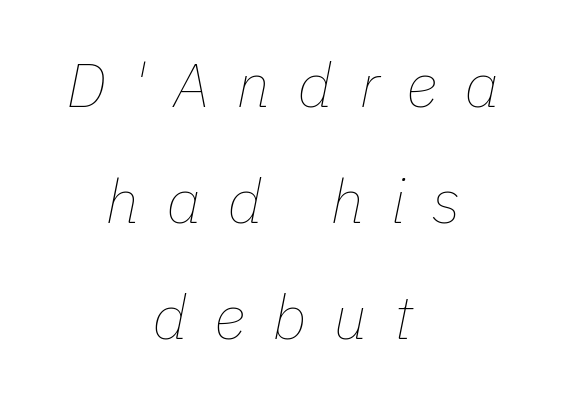
Looking at the ascenders, they clearly lean. Where is the straight margin? There isn't one; the lines are centered. Glance below the letters and you will spot only blank space. The tracking jumps out immediately: characters are airy and widely separated. You could not count columns in this text — the font is proportionally spaced. Stems and bowls with no extra thickness — not bold.
